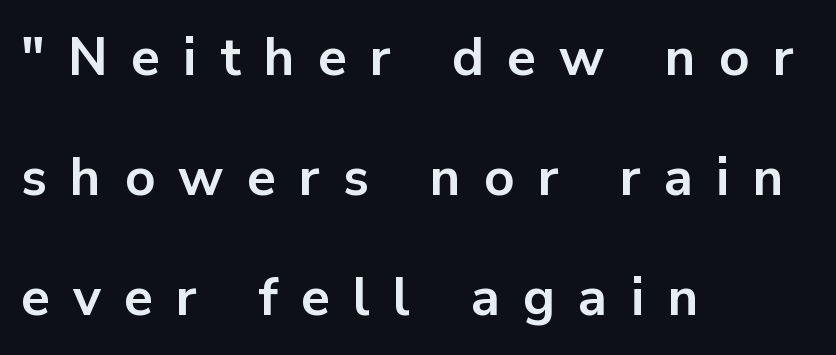
Q: Is the text bold? A: Yes.
Q: Is the text italic (slanted)? A: No, it is upright.
Q: Is the typeface a serif or a sans-serif typeface? A: Sans-serif.
Q: Is the text underlined? A: No.
Q: How is the paragraph aligned? A: Left-aligned.
Q: Is the spacing between letters normal or unusually wide? A: Unusually wide.
Q: Is the spacing between lines tight, normal or loose? A: Loose.
Q: Width (condensed, normal, or wide)? A: Normal.
Q: Stroke contrast? A: Low.
Q: x-height? A: Medium.
Q: Monospaced? A: No.
